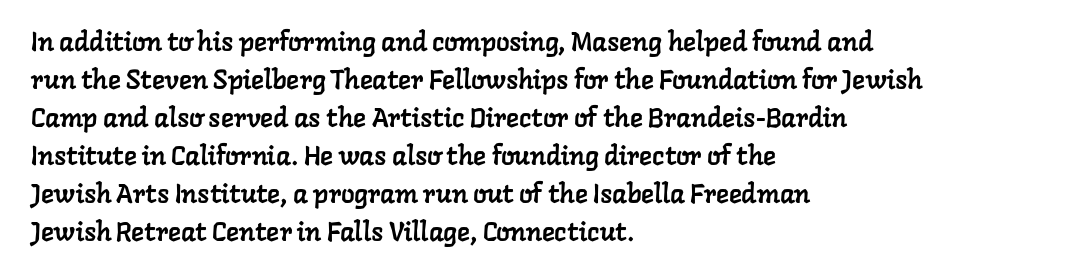
Q: Is the text underlined? A: No.
Q: How is the paragraph aligned? A: Left-aligned.
Q: Is the spacing between letters normal or unusually wide? A: Normal.
Q: Is the spacing between lines tight, normal or loose? A: Normal.
